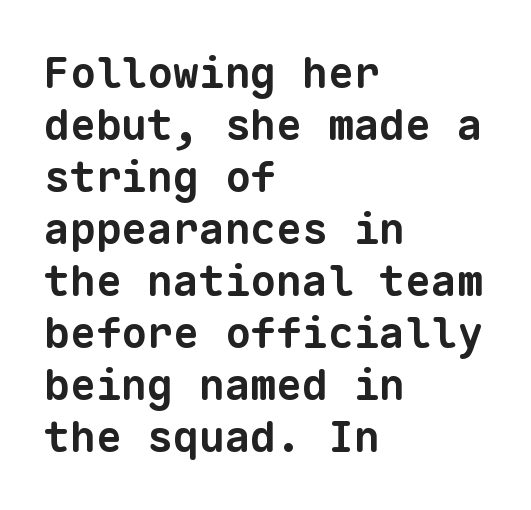
Q: Is the text bold? A: Yes.
Q: Is the typeface a serif or a sans-serif typeface? A: Sans-serif.
Q: Is the text underlined? A: No.
Q: How is the paragraph aligned? A: Left-aligned.
Q: Is the spacing between letters normal or unusually wide? A: Normal.
Q: Width (condensed, normal, or wide)? A: Normal.
Q: Stroke contrast? A: Low.
Q: x-height? A: Medium.
Q: Monospaced? A: Yes.
